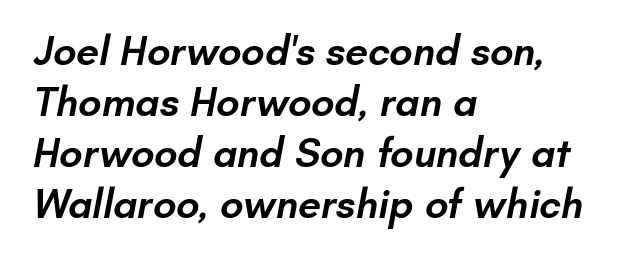
Decoration check: the copy has no underline. This rendering employs a face without finishing strokes, i.e., a sans-serif. Standard letterfit; no display-style spreading of the glyphs. The face used here is proportionally spaced, like ordinary book or web type. This sample is left-justified, so line endings fall wherever the words run out.
